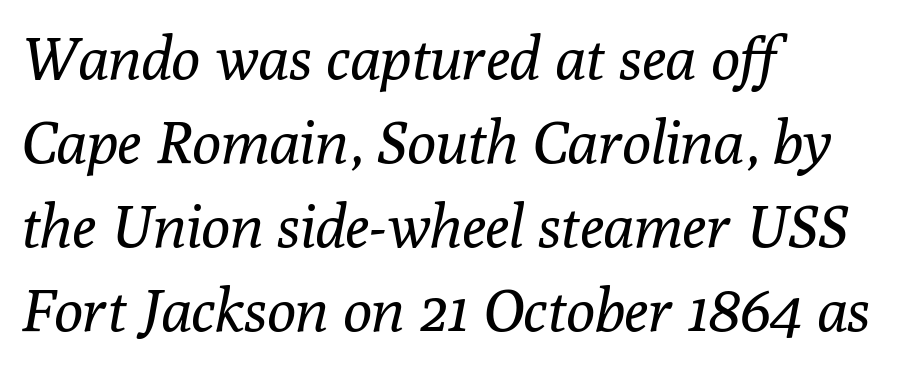
{"serif": "yes", "italic": "yes", "lean": "right", "slant_degrees": 10, "bold": "no", "weight": "regular", "width": "normal", "stroke_contrast": "low", "x_height": "medium", "monospaced": "no", "underline": "no", "align": "left", "line_spacing": "normal", "line_spacing_ratio": 1.4, "letter_spacing": "normal", "letter_spacing_em": 0.0, "glyph_px": 60}
